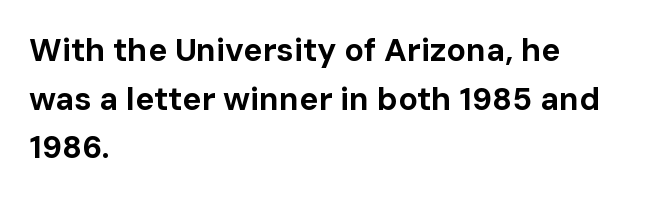
Q: Is the text bold? A: Yes.
Q: Is the text italic (slanted)? A: No, it is upright.
Q: Is the typeface a serif or a sans-serif typeface? A: Sans-serif.
Q: Is the text underlined? A: No.
Q: How is the paragraph aligned? A: Left-aligned.
Q: Is the spacing between letters normal or unusually wide? A: Normal.
Q: Is the spacing between lines tight, normal or loose? A: Normal.
Q: Width (condensed, normal, or wide)? A: Normal.
Q: Stroke contrast? A: Low.
Q: x-height? A: Medium.
Q: Monospaced? A: No.
